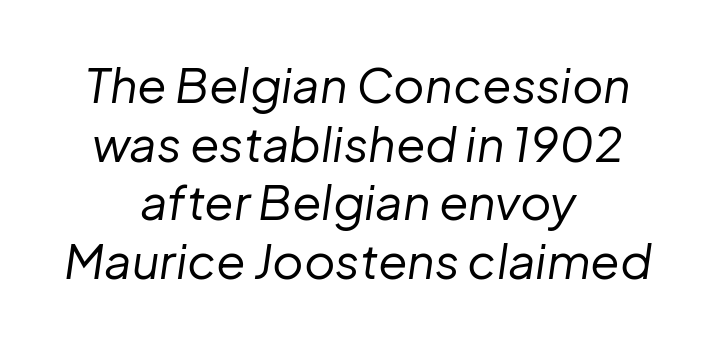
Note the varied advance widths — an 'i' is clearly narrower than an 'm'. The gaps between neighbouring characters are ordinary and unremarkable. The whitespace from short lines is split evenly between both sides. Weight: in the light-to-regular range. This sample uses an oblique cut, with every glyph tilted off the vertical.
